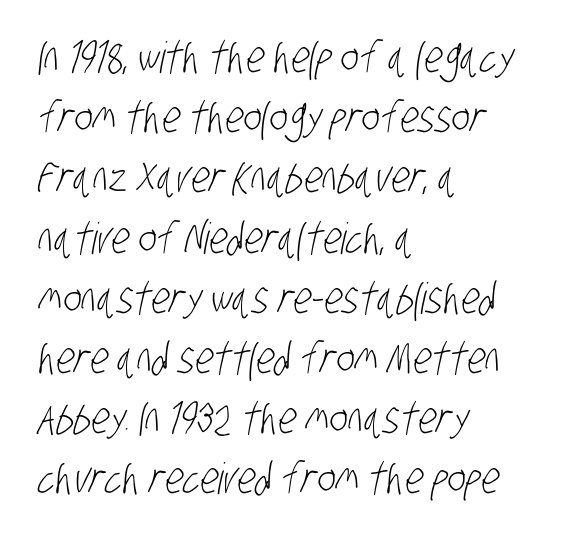
Think of a printed novel: that variable character pitch is what you see here. The letters look calm and open, with moderate or lighter stems. The vertical gap from one line to the next is medium. Inter-character spacing is left at the font's built-in metrics.
